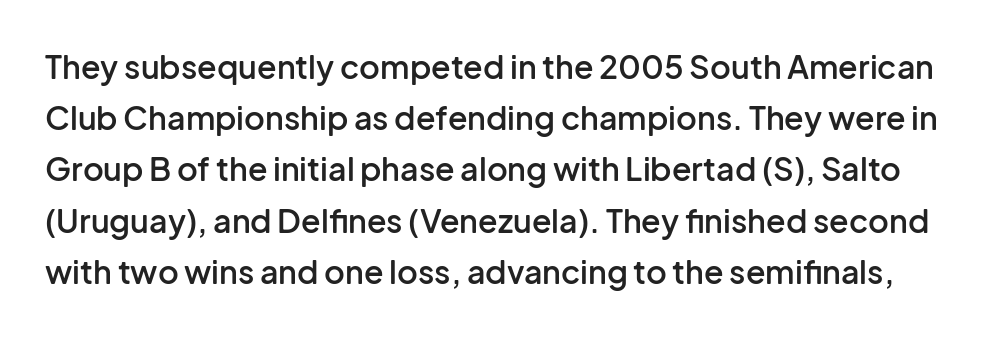
The image shows 32 px semibold sans-serif type, upright; set normal line spacing (1.6x), normal letter spacing, not underlined; low stroke contrast and a medium x-height.
